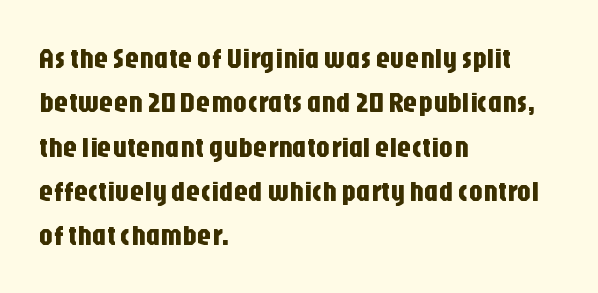
Q: Is the text italic (slanted)? A: No, it is upright.
Q: Is the typeface a serif or a sans-serif typeface? A: Sans-serif.
Q: Is the text underlined? A: No.
Q: How is the paragraph aligned? A: Left-aligned.
Q: Is the spacing between letters normal or unusually wide? A: Normal.
Q: Is the spacing between lines tight, normal or loose? A: Normal.
Q: Width (condensed, normal, or wide)? A: Condensed.
Q: Stroke contrast? A: Low.
Q: x-height? A: Large.
Q: Monospaced? A: No.
